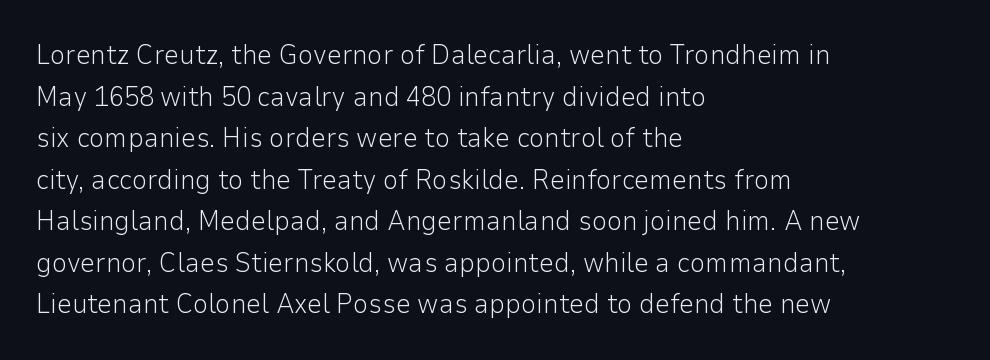
This sample uses an upright cut, with every glyph sitting square on the baseline. Lines of text with bare space underneath. The setting favours the left margin, as ordinary paragraphs usually do. Leading: standard. The typesetting does not lean heavy: it is not bold. You could call the tracking neutral — neither tight nor loose.
